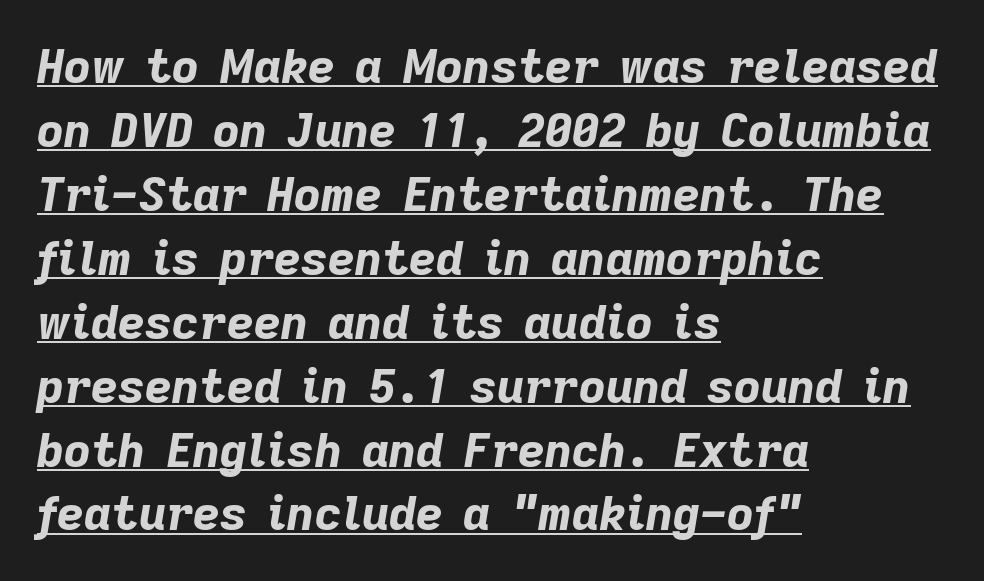
{"italic": "yes", "lean": "right", "slant_degrees": 9, "bold": "yes", "weight": "bold", "width": "normal", "stroke_contrast": "low", "x_height": "medium", "monospaced": "no", "underline": "yes", "align": "left", "line_spacing": "normal", "line_spacing_ratio": 1.36, "letter_spacing": "normal", "letter_spacing_em": 0.0, "glyph_px": 47}
